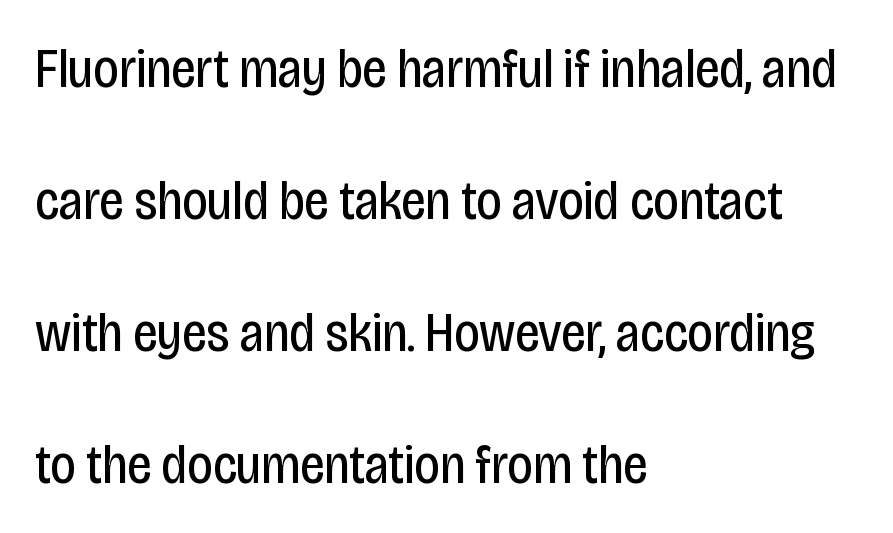
The image shows 55 px regular-weight, condensed sans-serif type, upright; set left-aligned, loose line spacing (2.4x), normal letter spacing, not underlined; low stroke contrast and a large x-height.
